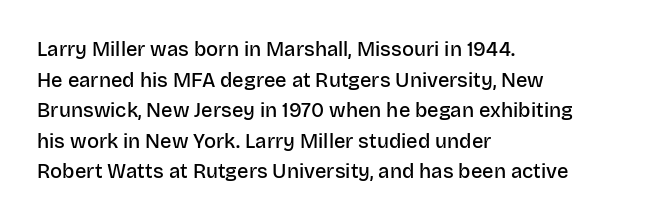
This rendering features lettering with no underline. Students, observe: this is what conventionally led text looks like. Students, note that the glyphs here touch the page at normal intervals. The specimen reads as upright at a glance.
